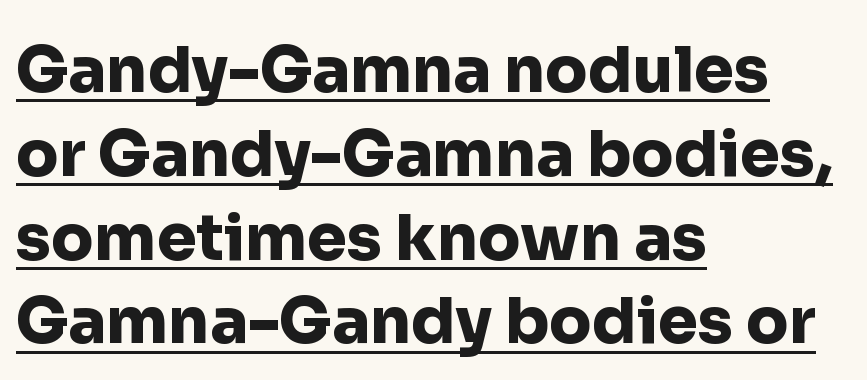
Vertical spacing — default. Compared with undecorated copy, this sample adds a rule below the words. Compared with typical body copy, the letter spacing here is the same. This sample has the flowing, uneven cadence of proportional lettering.
